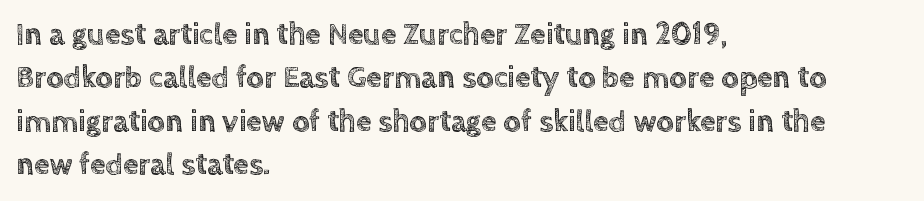
{"italic": "no", "width": "normal", "x_height": "large", "monospaced": "no", "underline": "no", "align": "left", "line_spacing": "normal", "line_spacing_ratio": 1.4, "letter_spacing": "normal", "letter_spacing_em": 0.0, "glyph_px": 31}
